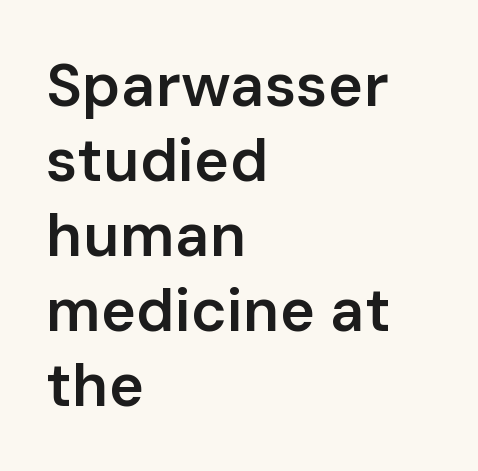
{"serif": "no", "italic": "no", "bold": "semi", "weight": "semibold", "width": "normal", "stroke_contrast": "low", "x_height": "medium", "monospaced": "no", "underline": "no", "align": "left", "line_spacing": "normal", "line_spacing_ratio": 1.25, "letter_spacing": "normal", "letter_spacing_em": 0.0, "glyph_px": 60}
